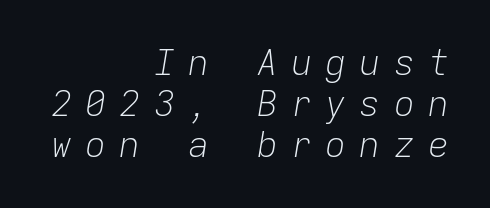
Q: Is the text bold? A: No.
Q: Is the text italic (slanted)? A: Yes, it leans right by about 9 degrees.
Q: Is the text underlined? A: No.
Q: How is the paragraph aligned? A: Right-aligned.
Q: Is the spacing between letters normal or unusually wide? A: Unusually wide.
Q: Width (condensed, normal, or wide)? A: Normal.
Q: Stroke contrast? A: Low.
Q: x-height? A: Medium.
Q: Monospaced? A: Yes.
